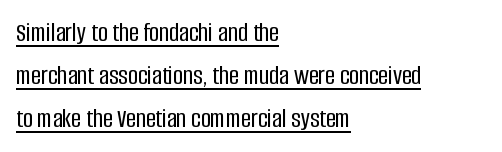
{"italic": "no", "underline": "yes", "align": "left", "line_spacing": "normal", "line_spacing_ratio": 1.59, "letter_spacing": "normal", "letter_spacing_em": 0.0, "glyph_px": 27}
